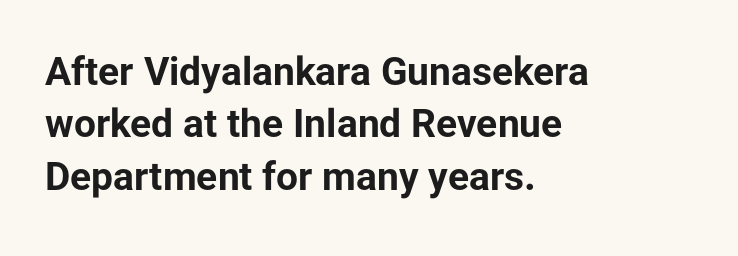
Q: Is the text bold? A: Yes.
Q: Is the text italic (slanted)? A: No, it is upright.
Q: Is the typeface a serif or a sans-serif typeface? A: Sans-serif.
Q: Is the text underlined? A: No.
Q: How is the paragraph aligned? A: Left-aligned.
Q: Is the spacing between letters normal or unusually wide? A: Normal.
Q: Is the spacing between lines tight, normal or loose? A: Normal.
Q: Width (condensed, normal, or wide)? A: Normal.
Q: Stroke contrast? A: Low.
Q: x-height? A: Medium.
Q: Monospaced? A: No.
